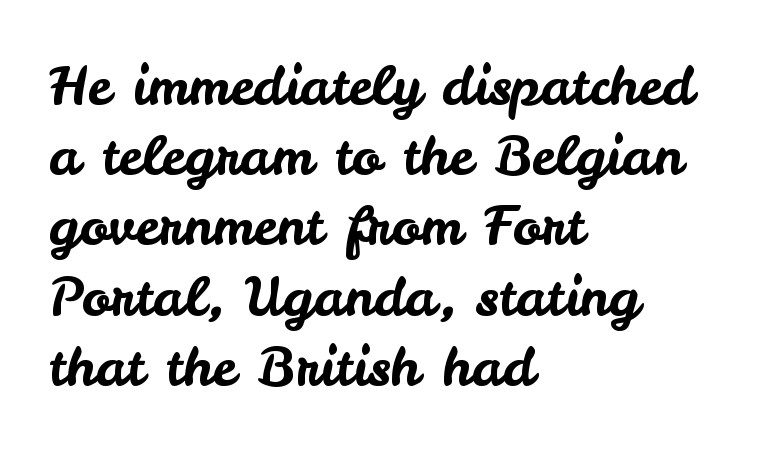
Q: Is the text italic (slanted)? A: Yes.
Q: Is the typeface a serif or a sans-serif typeface? A: Sans-serif.
Q: Is the text underlined? A: No.
Q: How is the paragraph aligned? A: Left-aligned.
Q: Is the spacing between letters normal or unusually wide? A: Normal.
Q: Is the spacing between lines tight, normal or loose? A: Normal.
Q: Width (condensed, normal, or wide)? A: Normal.
Q: Stroke contrast? A: Low.
Q: x-height? A: Small.
Q: Monospaced? A: No.
